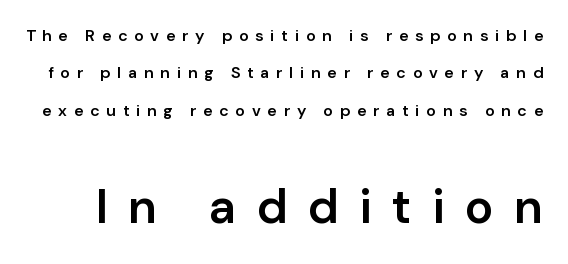
The image shows 48 px semibold sans-serif type, upright; set loose line spacing (2.33x), unusually wide letter spacing (+0.42 em), not underlined; the second (bottom) block is 3.0x larger; low stroke contrast and a medium x-height.
